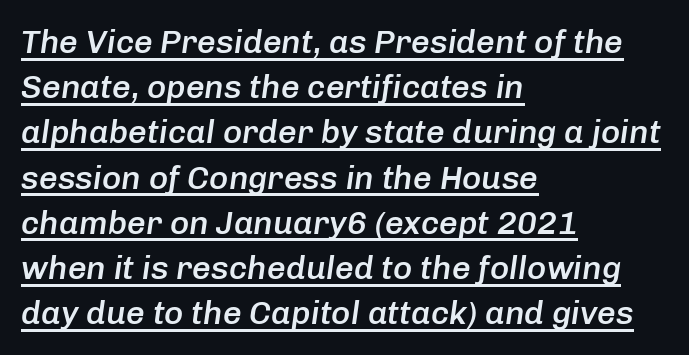
Q: Is the text bold? A: Semi-bold.
Q: Is the text italic (slanted)? A: Yes, it leans right by about 8 degrees.
Q: Is the text underlined? A: Yes.
Q: How is the paragraph aligned? A: Left-aligned.
Q: Is the spacing between letters normal or unusually wide? A: Normal.
Q: Is the spacing between lines tight, normal or loose? A: Normal.
Q: Width (condensed, normal, or wide)? A: Normal.
Q: Stroke contrast? A: Low.
Q: x-height? A: Medium.
Q: Monospaced? A: No.
